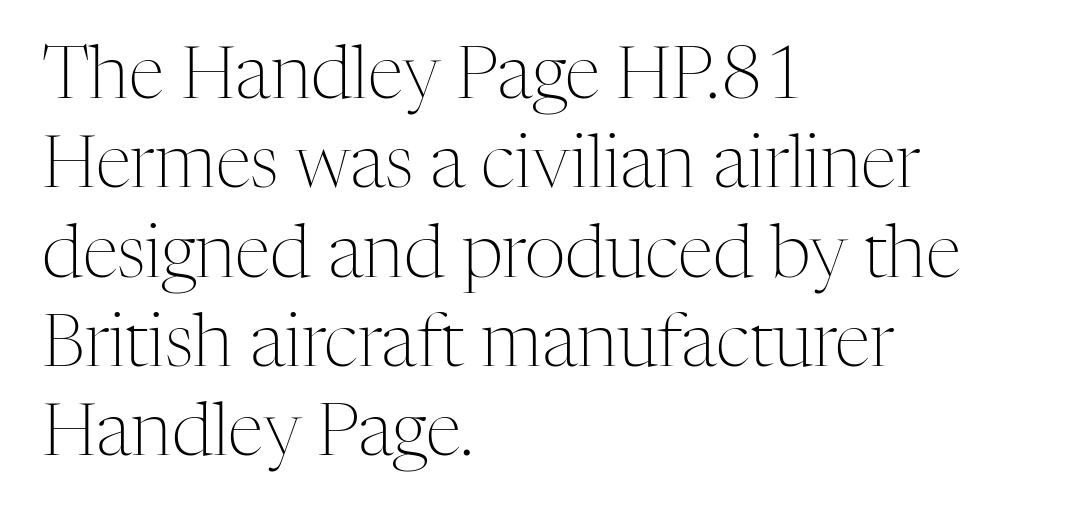
{"serif": "yes", "italic": "no", "bold": "no", "weight": "light", "width": "normal", "stroke_contrast": "medium", "x_height": "medium", "monospaced": "no", "underline": "no", "align": "left", "line_spacing_ratio": 1.24, "letter_spacing": "normal", "letter_spacing_em": 0.0, "glyph_px": 72}
